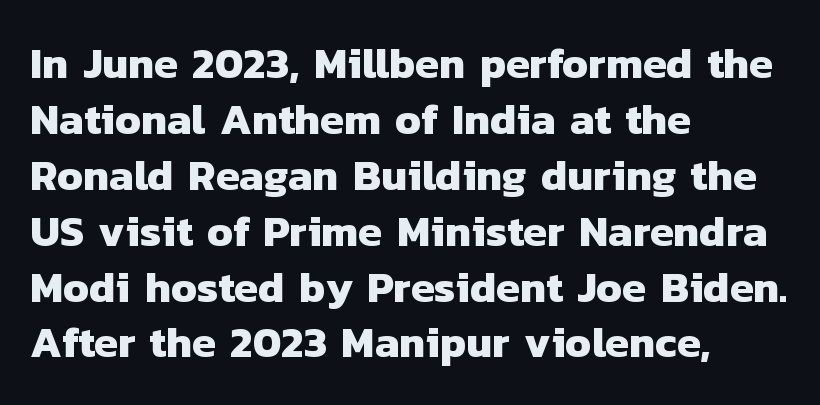
{"serif": "no", "bold": "yes", "weight": "heavy", "width": "normal", "stroke_contrast": "low", "x_height": "medium", "monospaced": "no", "underline": "no", "align": "left", "line_spacing": "normal", "line_spacing_ratio": 1.3, "letter_spacing": "normal", "letter_spacing_em": 0.0, "glyph_px": 43}
